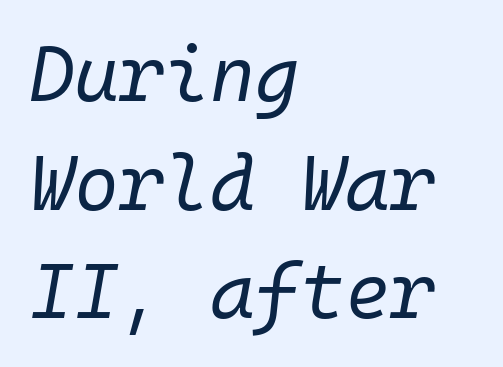
Q: Is the text bold? A: No.
Q: Is the text italic (slanted)? A: Yes, it leans right by about 10 degrees.
Q: Is the text underlined? A: No.
Q: How is the paragraph aligned? A: Left-aligned.
Q: Is the spacing between letters normal or unusually wide? A: Normal.
Q: Is the spacing between lines tight, normal or loose? A: Normal.
Q: Width (condensed, normal, or wide)? A: Normal.
Q: Stroke contrast? A: Low.
Q: x-height? A: Medium.
Q: Monospaced? A: Yes.
